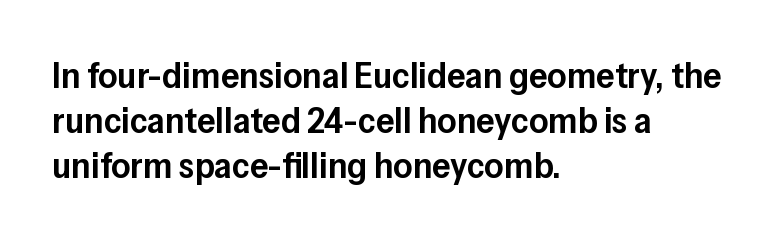
Q: Is the text bold? A: Semi-bold.
Q: Is the text italic (slanted)? A: No, it is upright.
Q: Is the typeface a serif or a sans-serif typeface? A: Sans-serif.
Q: Is the text underlined? A: No.
Q: How is the paragraph aligned? A: Left-aligned.
Q: Is the spacing between letters normal or unusually wide? A: Normal.
Q: Width (condensed, normal, or wide)? A: Normal.
Q: Stroke contrast? A: Low.
Q: x-height? A: Medium.
Q: Monospaced? A: No.
